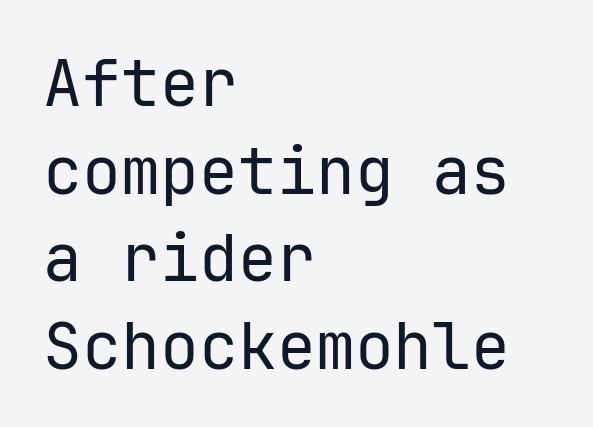
The lettering stays uniformly vertical, giving the passage a roman look. The typeface has the unassuming heft of standard copy or less. The baseline area is clear. Line beginnings align vertically; line endings do not. Normally led — the rows are evenly, conventionally spaced.
